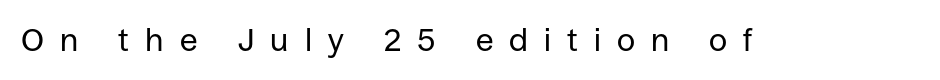
{"serif": "no", "italic": "no", "bold": "no", "weight": "regular", "width": "normal", "stroke_contrast": "low", "x_height": "large", "monospaced": "no", "underline": "no", "letter_spacing": "wide", "letter_spacing_em": 0.5, "glyph_px": 32}
